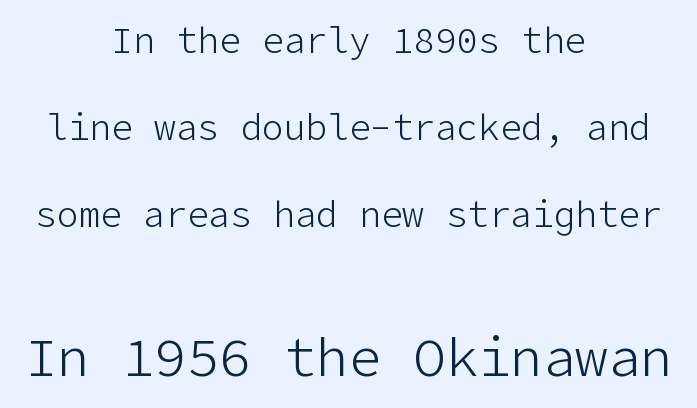
The image shows 54 px light sans-serif type, upright; set centered, loose line spacing (2.42x), normal letter spacing, not underlined; the second (bottom) block is 1.5x larger; low stroke contrast and a medium x-height.
